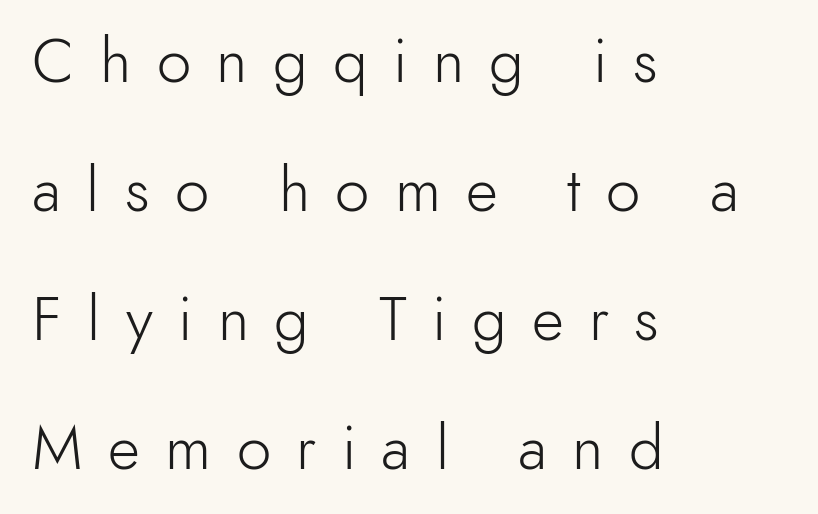
{"serif": "no", "italic": "no", "bold": "no", "weight": "light", "width": "normal", "x_height": "small", "monospaced": "no", "underline": "no", "align": "left", "line_spacing": "loose", "line_spacing_ratio": 2.08, "letter_spacing": "wide", "letter_spacing_em": 0.41, "glyph_px": 62}
